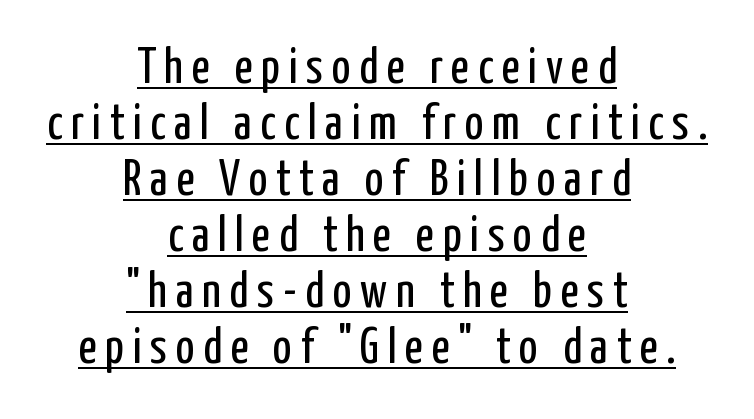
The image shows 50 px regular-weight, condensed sans-serif type, upright; set centered, tight line spacing (1.12x), underlined; low stroke contrast and a medium x-height.
